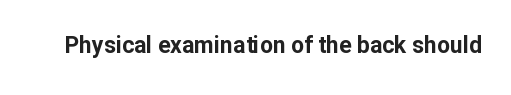
Notice how thick the strokes are: this is what a full bold looks like. In terms of letterspacing, this is plain default setting. The specimen omits any rule beneath the text block's lines. The lettering stays uniformly vertical, giving the passage a roman look.
